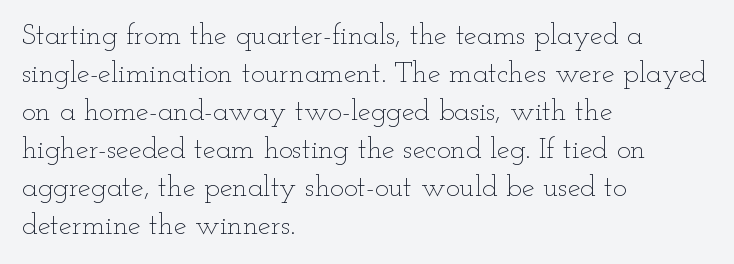
Q: Is the text bold? A: No.
Q: Is the text italic (slanted)? A: No, it is upright.
Q: Is the text underlined? A: No.
Q: How is the paragraph aligned? A: Left-aligned.
Q: Is the spacing between letters normal or unusually wide? A: Normal.
Q: Is the spacing between lines tight, normal or loose? A: Normal.
Q: Width (condensed, normal, or wide)? A: Wide.
Q: Stroke contrast? A: Low.
Q: x-height? A: Small.
Q: Monospaced? A: No.
